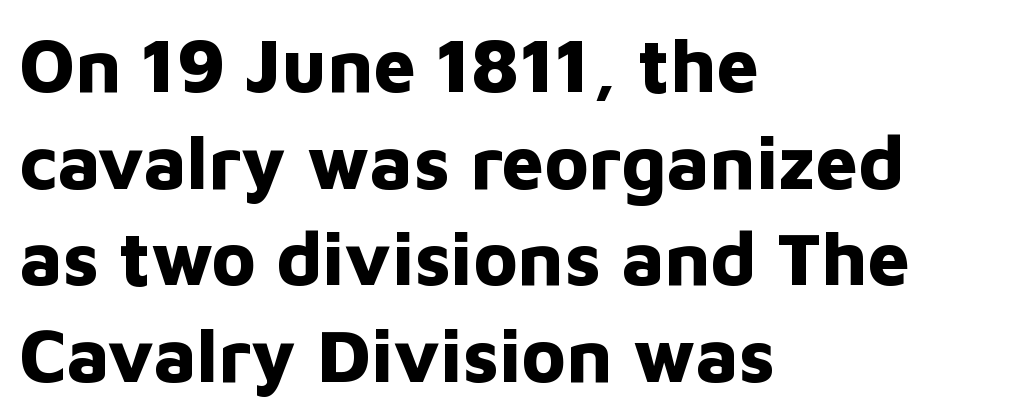
Q: Is the text bold? A: Yes.
Q: Is the text italic (slanted)? A: No, it is upright.
Q: Is the typeface a serif or a sans-serif typeface? A: Sans-serif.
Q: Is the text underlined? A: No.
Q: How is the paragraph aligned? A: Left-aligned.
Q: Is the spacing between letters normal or unusually wide? A: Normal.
Q: Is the spacing between lines tight, normal or loose? A: Normal.
Q: Width (condensed, normal, or wide)? A: Normal.
Q: Stroke contrast? A: Low.
Q: x-height? A: Medium.
Q: Monospaced? A: No.
